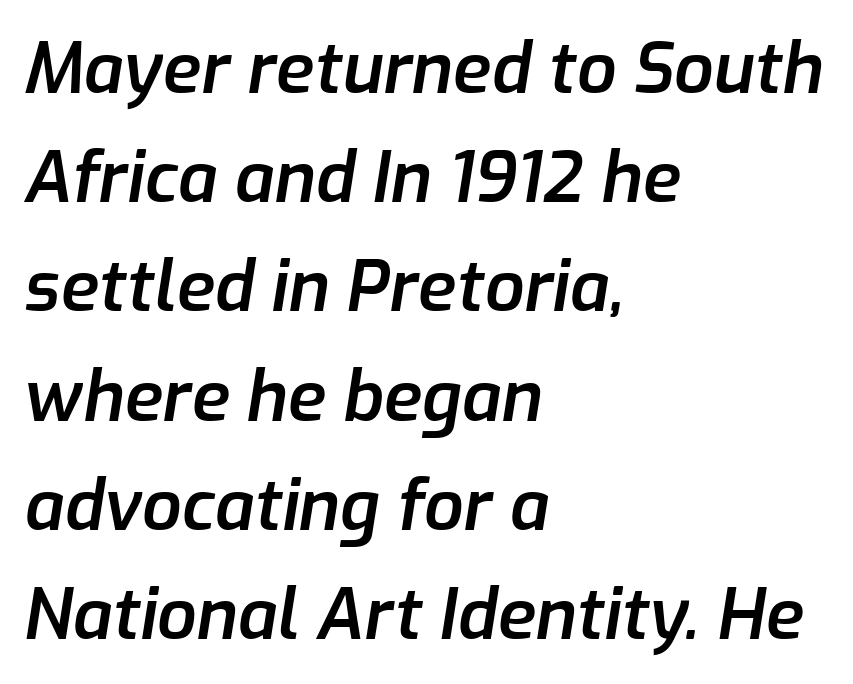
The image shows 70 px semibold type, italic (leaning right); set left-aligned, normal line spacing (1.56x), normal letter spacing, not underlined; low stroke contrast and a medium x-height.
